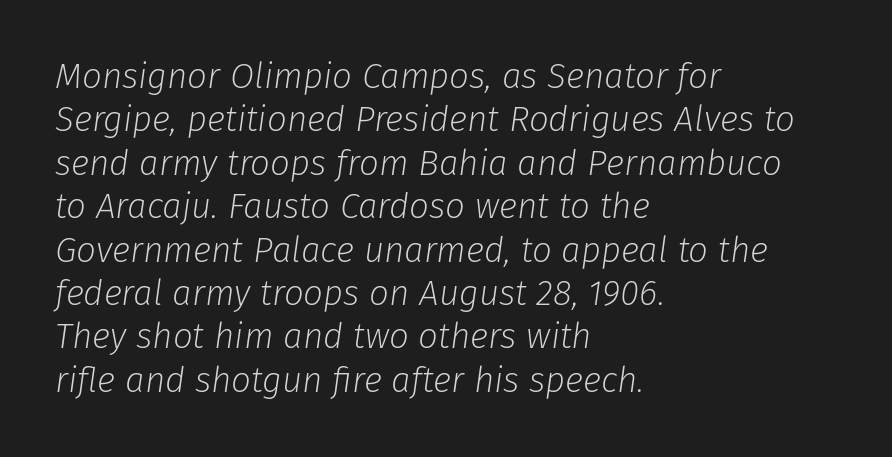
{"italic": "yes", "lean": "right", "slant_degrees": 8, "bold": "no", "weight": "light", "width": "normal", "stroke_contrast": "low", "x_height": "medium", "monospaced": "no", "underline": "no", "align": "left", "line_spacing_ratio": 1.24, "letter_spacing": "normal", "letter_spacing_em": 0.0, "glyph_px": 35}
